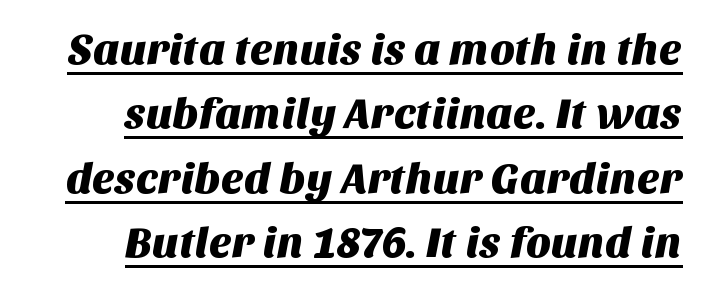
Q: Is the typeface a serif or a sans-serif typeface? A: Sans-serif.
Q: Is the text underlined? A: Yes.
Q: How is the paragraph aligned? A: Right-aligned.
Q: Is the spacing between letters normal or unusually wide? A: Normal.
Q: Is the spacing between lines tight, normal or loose? A: Normal.
Q: Width (condensed, normal, or wide)? A: Normal.
Q: Stroke contrast? A: Medium.
Q: x-height? A: Large.
Q: Monospaced? A: No.
